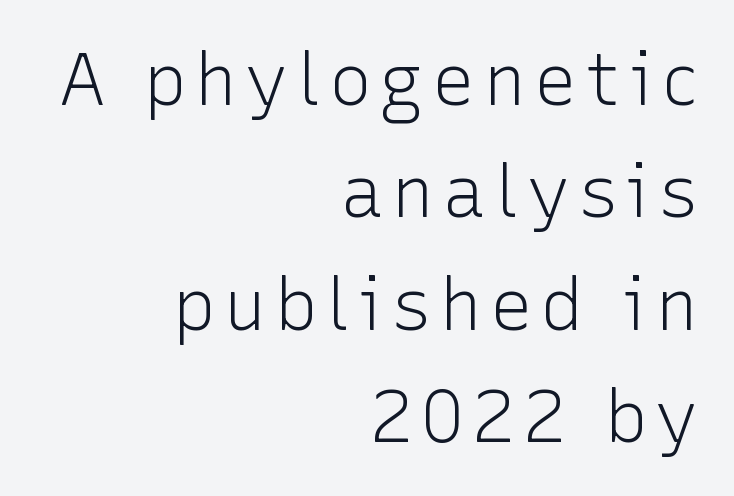
The image shows 72 px light sans-serif type, upright; set right-aligned, normal line spacing (1.56x), not underlined; low stroke contrast and a medium x-height.
